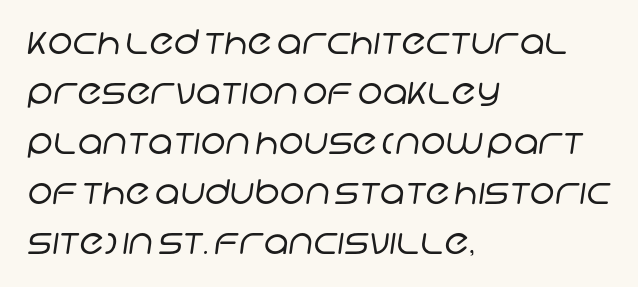
The image shows 34 px regular-weight sans-serif type; set left-aligned, normal line spacing (1.47x), normal letter spacing, not underlined; low stroke contrast and a large x-height.
